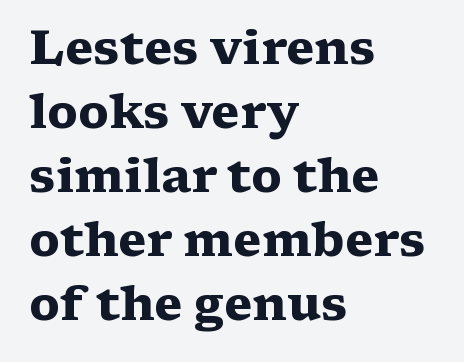
Q: Is the text bold? A: Yes.
Q: Is the text italic (slanted)? A: No, it is upright.
Q: Is the typeface a serif or a sans-serif typeface? A: Serif.
Q: Is the text underlined? A: No.
Q: How is the paragraph aligned? A: Left-aligned.
Q: Is the spacing between letters normal or unusually wide? A: Normal.
Q: Is the spacing between lines tight, normal or loose? A: Normal.
Q: Width (condensed, normal, or wide)? A: Wide.
Q: Stroke contrast? A: Medium.
Q: x-height? A: Medium.
Q: Monospaced? A: No.
